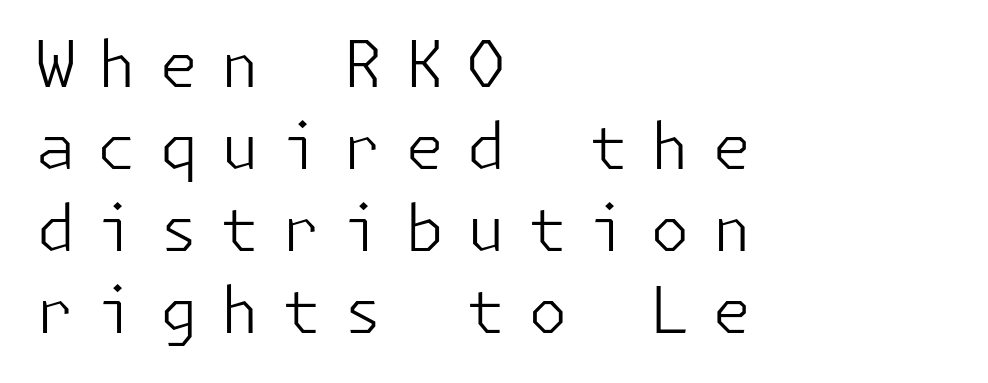
The image shows 64 px light sans-serif type, upright; set left-aligned, normal line spacing (1.28x), unusually wide letter spacing (+0.34 em), not underlined; low stroke contrast and a medium x-height.
